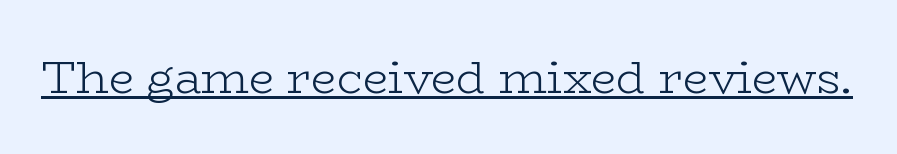
Q: Is the text bold? A: No.
Q: Is the text italic (slanted)? A: No, it is upright.
Q: Is the typeface a serif or a sans-serif typeface? A: Serif.
Q: Is the text underlined? A: Yes.
Q: Is the spacing between letters normal or unusually wide? A: Normal.
Q: Width (condensed, normal, or wide)? A: Wide.
Q: Stroke contrast? A: Low.
Q: x-height? A: Medium.
Q: Monospaced? A: No.
